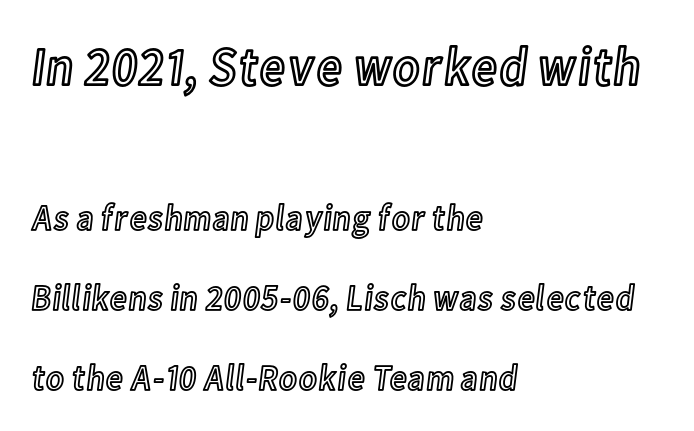
These lines are set flush left with a ragged right edge. This sample uses plain, unmodified letter spacing. Is there much room between lines? Yes — plenty of vertical air separates them. The composition opens big and finishes small.
